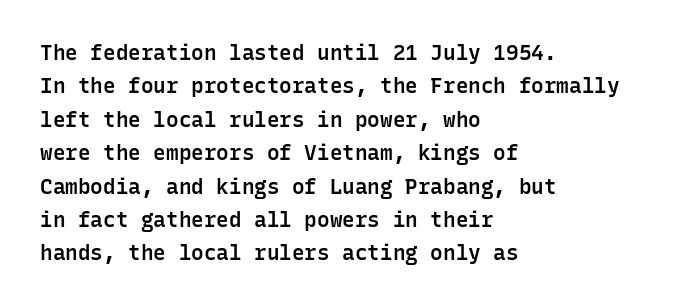
Typographic density is moderately raised because the face is semibold. Letter spacing: default. Vertically, the passage feels balanced, rows spaced as you'd expect. In terms of posture, this sample is upright. These lines stack with their left ends in a neat column.
